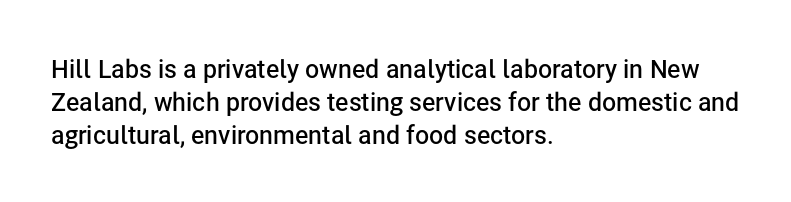
{"italic": "no", "bold": "semi", "underline": "no", "align": "left", "line_spacing": "normal", "line_spacing_ratio": 1.32, "letter_spacing": "normal", "letter_spacing_em": 0.0, "glyph_px": 25}
